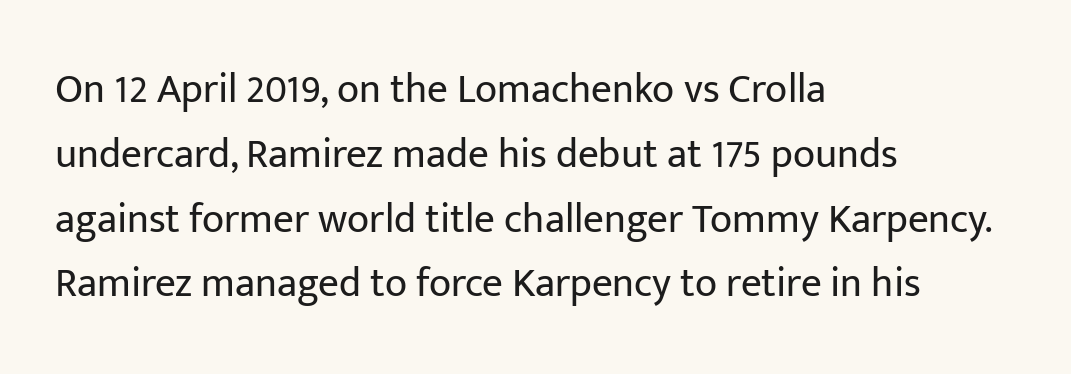
The image shows 41 px regular-weight sans-serif type, upright; set left-aligned, normal line spacing (1.58x), normal letter spacing, not underlined; low stroke contrast and a medium x-height.
